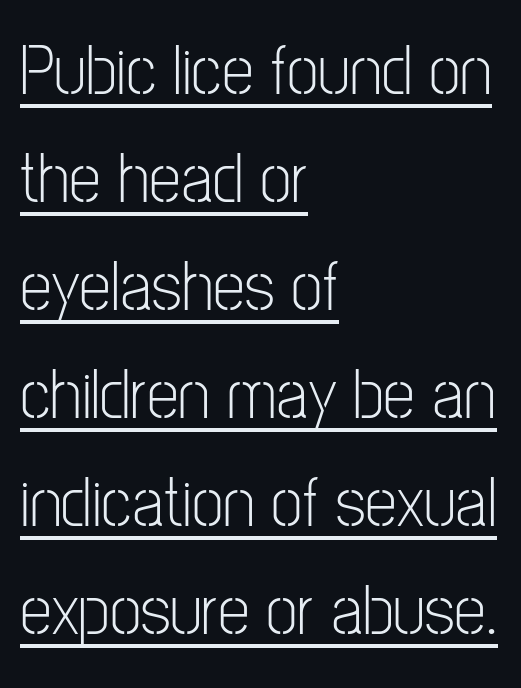
{"serif": "no", "italic": "no", "bold": "no", "weight": "light", "width": "condensed", "stroke_contrast": "low", "x_height": "medium", "monospaced": "no", "underline": "yes", "align": "left", "line_spacing": "normal", "line_spacing_ratio": 1.5, "letter_spacing": "normal", "letter_spacing_em": 0.0, "glyph_px": 72}
